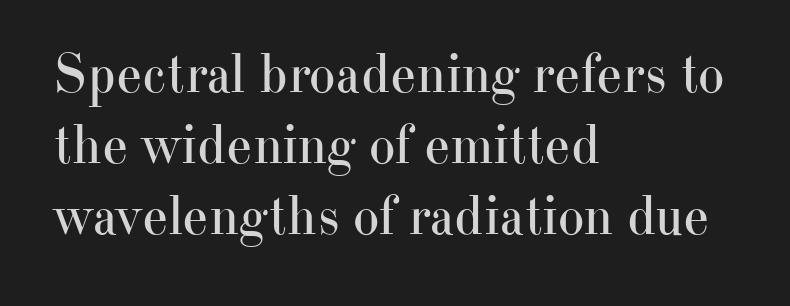
The image shows 56 px regular-weight serif type, upright; set left-aligned, normal line spacing (1.27x), normal letter spacing, not underlined; high stroke contrast and a small x-height.
